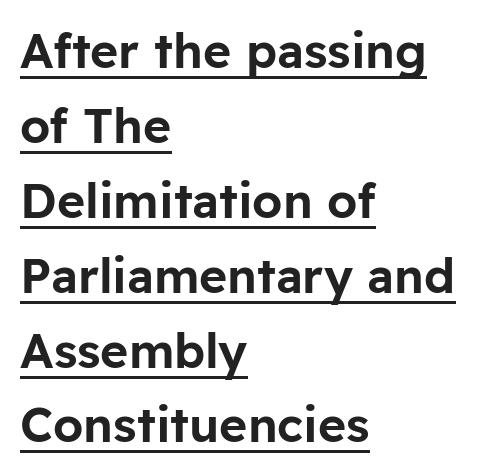
{"serif": "no", "italic": "no", "width": "normal", "stroke_contrast": "low", "x_height": "medium", "monospaced": "no", "underline": "yes", "align": "left", "line_spacing": "normal", "line_spacing_ratio": 1.56, "letter_spacing": "normal", "letter_spacing_em": 0.0, "glyph_px": 48}
